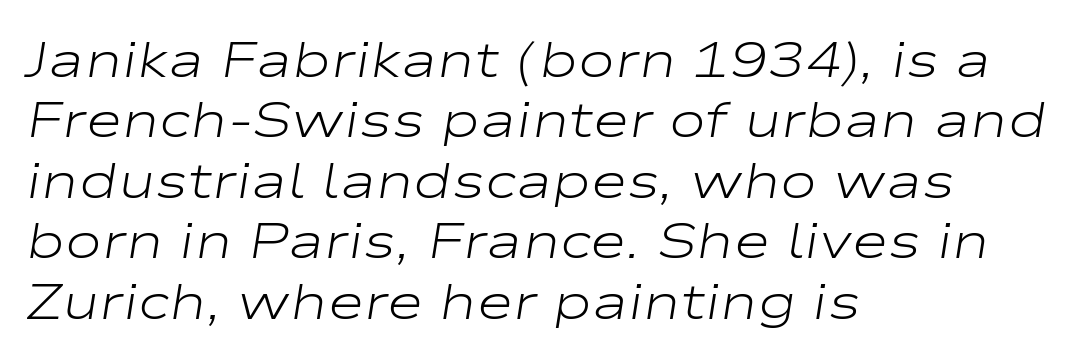
The image shows 50 px light, wide type, italic (leaning right); set left-aligned, line spacing 1.21x, normal letter spacing, not underlined; low stroke contrast and a medium x-height.
